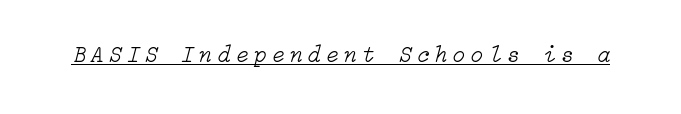
Check the space under the baseline: a stroke is drawn there. The font's italic variant was chosen for this text. Short note: letters widely spaced. The letterforms sit at book weight or below.
